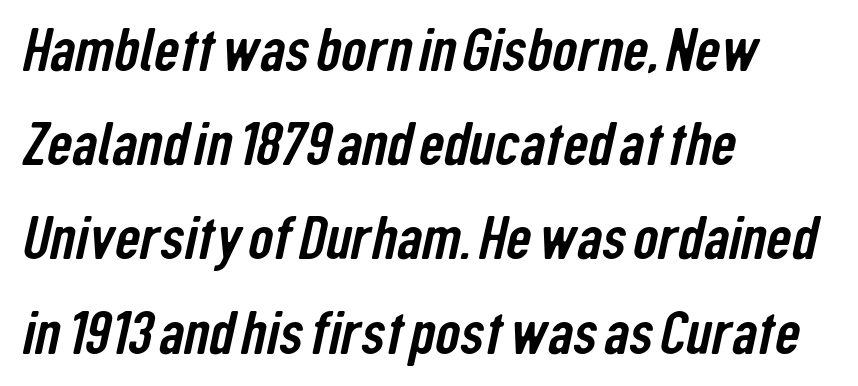
Character widths vary here, with narrow letters taking less room than wide ones. Visually the block forms a straight wall on the left and a jagged coastline on the right. To sum up the face: it is a sans, with no serifs. Compared with typical paragraphs, the rows here are spaced about the same.
